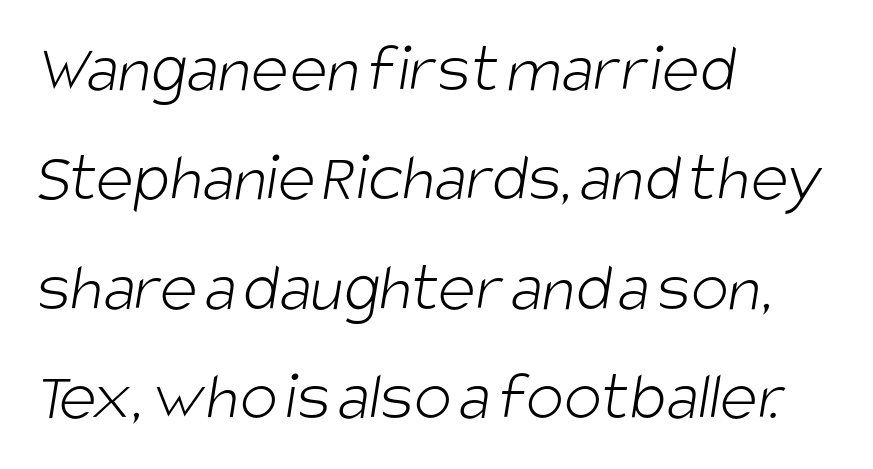
{"serif": "no", "bold": "no", "weight": "light", "width": "condensed", "stroke_contrast": "low", "x_height": "large", "monospaced": "no", "underline": "no", "align": "left", "line_spacing": "normal", "line_spacing_ratio": 1.54, "letter_spacing": "normal", "letter_spacing_em": 0.0, "glyph_px": 71}
